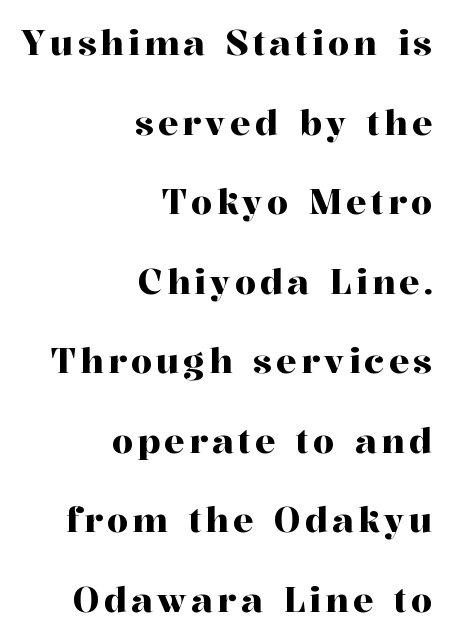
{"serif": "yes", "italic": "no", "width": "normal", "stroke_contrast": "high", "x_height": "medium", "monospaced": "no", "underline": "no", "align": "right", "line_spacing": "loose", "line_spacing_ratio": 2.34, "glyph_px": 34}
